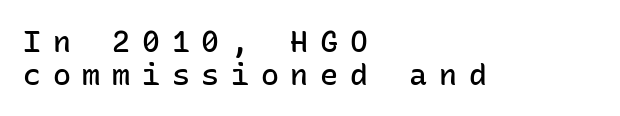
Line beginnings align vertically; line endings do not. Display-style spreading of the glyphs; the letterfit is very open. Here the designer chose a console-style face with uniform glyph widths. This rendering features lettering with no underline.
